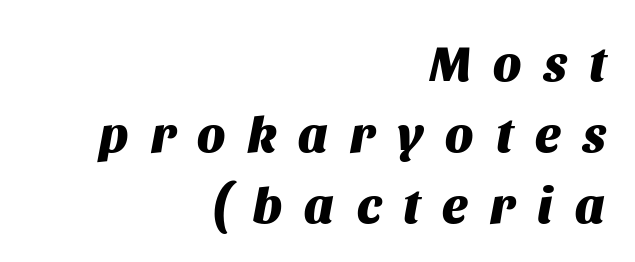
Q: Is the text bold? A: Yes.
Q: Is the text italic (slanted)? A: Yes, it leans right by about 11 degrees.
Q: Is the text underlined? A: No.
Q: How is the paragraph aligned? A: Right-aligned.
Q: Is the spacing between letters normal or unusually wide? A: Unusually wide.
Q: Is the spacing between lines tight, normal or loose? A: Normal.
Q: Width (condensed, normal, or wide)? A: Normal.
Q: Stroke contrast? A: Medium.
Q: x-height? A: Large.
Q: Monospaced? A: No.
